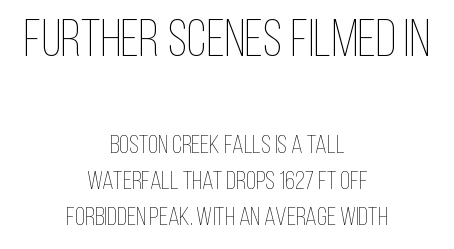
{"italic": "no", "bold": "no", "weight": "thin", "width": "condensed", "stroke_contrast": "low", "x_height": "large", "monospaced": "no", "underline": "no", "align": "center", "line_spacing": "normal", "line_spacing_ratio": 1.4, "letter_spacing": "normal", "letter_spacing_em": 0.0, "larger_block": "first", "size_ratio": 2.04, "glyph_px": 53}
